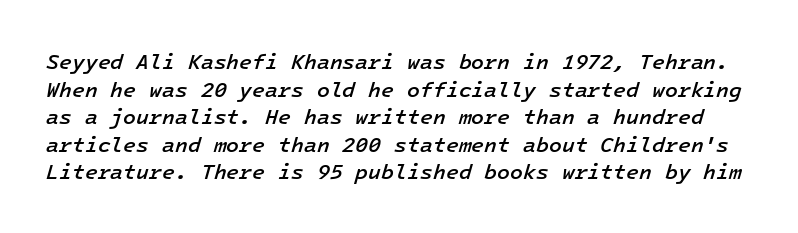
Q: Is the text bold? A: Semi-bold.
Q: Is the text italic (slanted)? A: Yes, it leans right by about 16 degrees.
Q: Is the text underlined? A: No.
Q: Is the spacing between letters normal or unusually wide? A: Normal.
Q: Is the spacing between lines tight, normal or loose? A: Normal.
